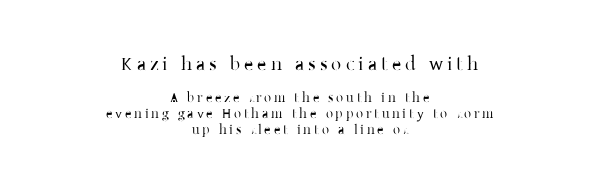
The face used here is rendered with a markedly widened letterfit. The initial chunk of copy outweighs the following chunk in type size. Honestly, the rows look squashed on top of each other. The glyphs are unaccompanied by any horizontal stroke below them. Casual observation: everything's sitting right in the middle.
